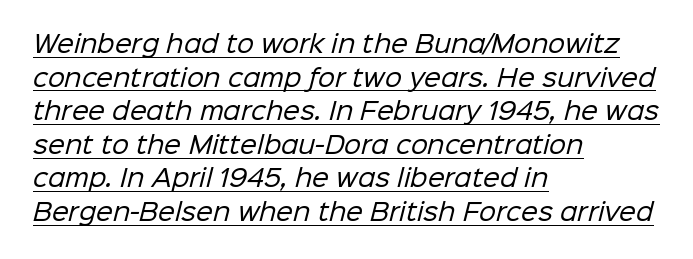
Q: Is the text bold? A: No.
Q: Is the text underlined? A: Yes.
Q: How is the paragraph aligned? A: Left-aligned.
Q: Is the spacing between letters normal or unusually wide? A: Normal.
Q: Is the spacing between lines tight, normal or loose? A: Normal.
